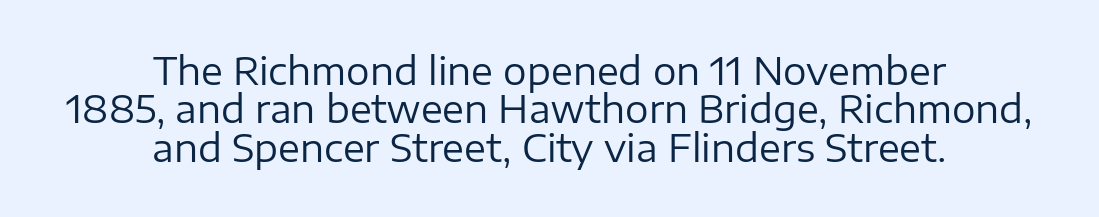
Q: Is the text bold? A: No.
Q: Is the text italic (slanted)? A: No, it is upright.
Q: Is the typeface a serif or a sans-serif typeface? A: Sans-serif.
Q: Is the text underlined? A: No.
Q: How is the paragraph aligned? A: Centered.
Q: Is the spacing between letters normal or unusually wide? A: Normal.
Q: Is the spacing between lines tight, normal or loose? A: Tight.
Q: Width (condensed, normal, or wide)? A: Normal.
Q: Stroke contrast? A: Low.
Q: x-height? A: Medium.
Q: Monospaced? A: No.
